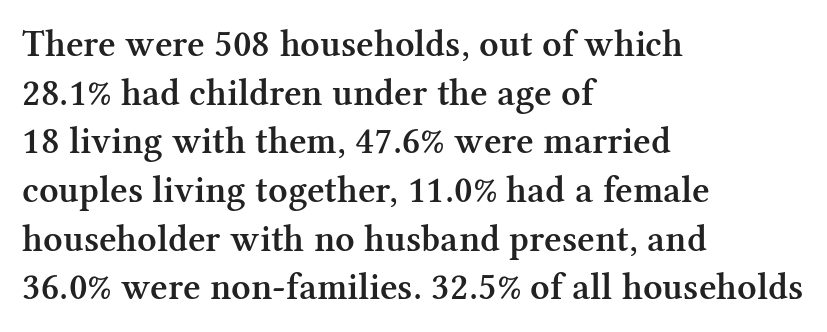
The image shows 38 px semibold serif type, upright; set left-aligned, normal line spacing (1.28x), normal letter spacing, not underlined; medium stroke contrast and a medium x-height.
